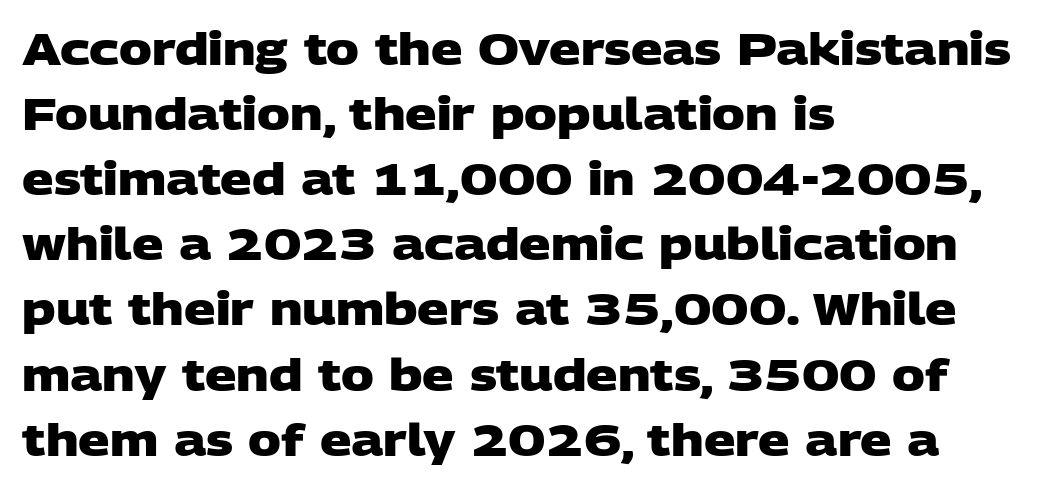
The image shows 44 px heavy, wide sans-serif type; set left-aligned, normal line spacing (1.48x), normal letter spacing, not underlined; low stroke contrast and a large x-height.
